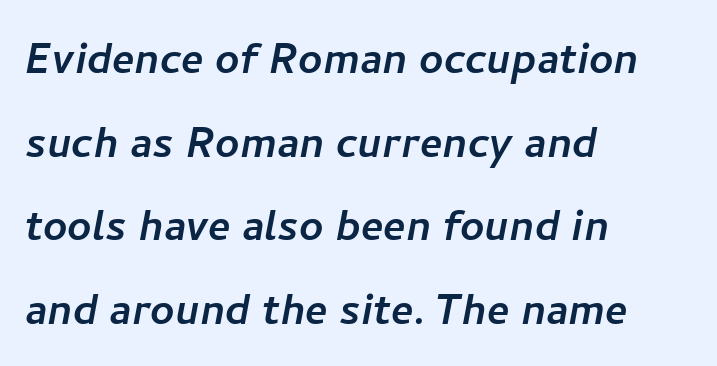
{"serif": "no", "width": "normal", "stroke_contrast": "low", "x_height": "medium", "monospaced": "no", "underline": "no", "align": "left", "line_spacing": "normal", "line_spacing_ratio": 1.58, "letter_spacing": "normal", "letter_spacing_em": 0.0, "glyph_px": 53}
